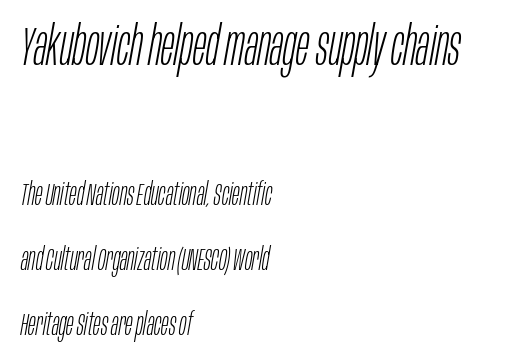
Q: Is the text bold? A: No.
Q: Is the text italic (slanted)? A: Yes, it leans right by about 10 degrees.
Q: Is the text underlined? A: No.
Q: How is the paragraph aligned? A: Left-aligned.
Q: Is the spacing between letters normal or unusually wide? A: Normal.
Q: Is the spacing between lines tight, normal or loose? A: Loose.
Q: Which block of text is set in a larger size, the first (top) or the second (bottom)? A: The first (top) one.
Q: Width (condensed, normal, or wide)? A: Condensed.
Q: Stroke contrast? A: Low.
Q: x-height? A: Large.
Q: Monospaced? A: No.
